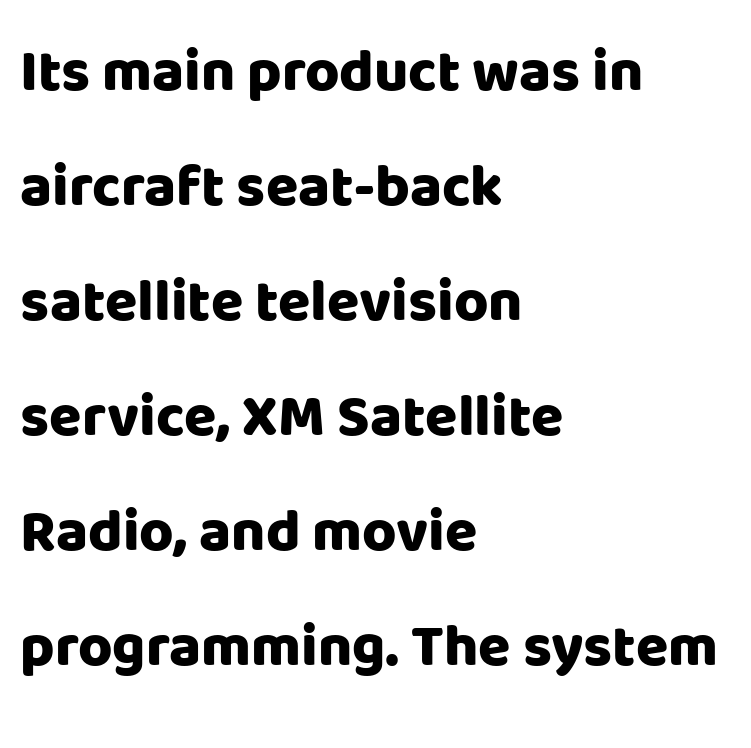
Upright lettering throughout. Classification — sans serif. You could call the tracking neutral — neither tight nor loose. Compared with typical paragraphs, the rows here are farther apart. The letters advance in unequal steps, a hallmark of proportional type. Line beginnings align vertically; line endings do not.
